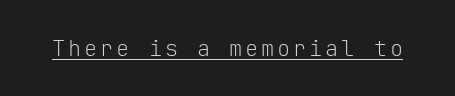
The image shows 22 px text type, upright; set underlined.
